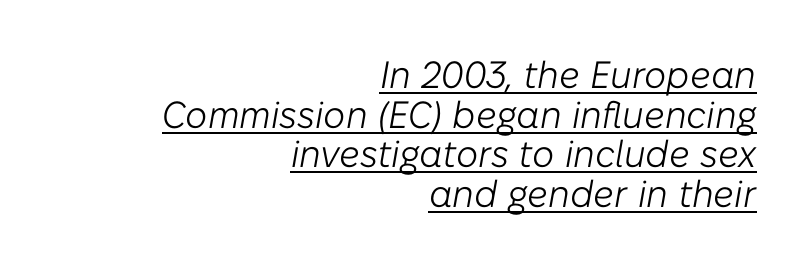
The axis of the letterforms is tilted away from vertical. Each letter keeps its own natural width here, so spacing adapts to shape. One glance says dense: line gaps are narrower than usual. Between one letter and the next there's only the usual sliver of space. Notice how the passage keeps a crisp vertical edge on the right only. The passage shown is underscored from start to finish.
